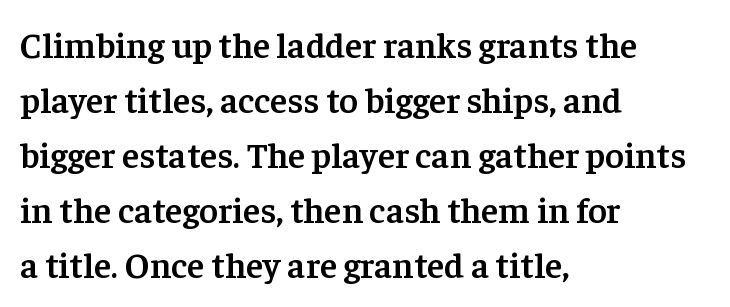
Weight check: semibold — heavier than regular, not quite bold. Think of a printed novel: that variable character pitch is what you see here. The compositor pushed each line to the left boundary. A typesetter would mark this as roman, not italic. A typesetter would call this leading conventional body-copy spacing.
